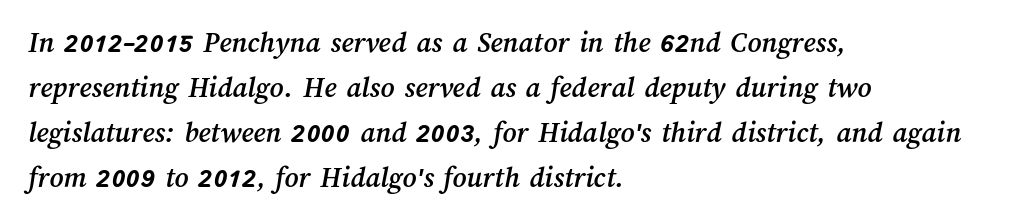
The image shows 30 px text type; set left-aligned, normal line spacing (1.5x), normal letter spacing, not underlined; medium stroke contrast and a medium x-height.
